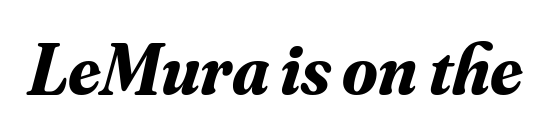
The image shows 72 px bold serif type, italic (leaning right); set normal letter spacing, not underlined; medium stroke contrast and a small x-height.
